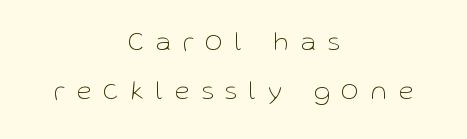
Q: Is the text bold? A: No.
Q: Is the text italic (slanted)? A: No, it is upright.
Q: Is the text underlined? A: No.
Q: How is the paragraph aligned? A: Centered.
Q: Is the spacing between letters normal or unusually wide? A: Unusually wide.
